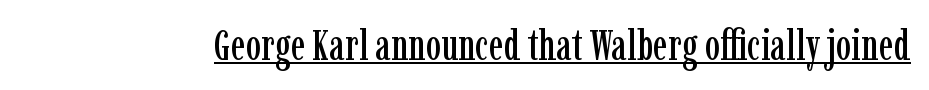
The image shows 43 px condensed serif type, upright; set normal letter spacing, underlined; low stroke contrast and a medium x-height.
